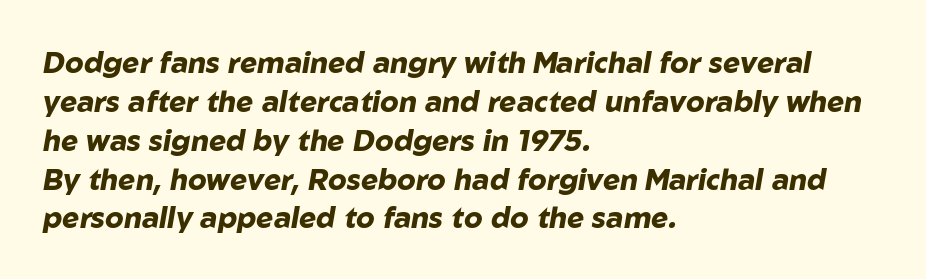
The image shows 29 px heavy type, italic (leaning right); set left-aligned, normal line spacing (1.34x), normal letter spacing, not underlined; low stroke contrast and a medium x-height.
